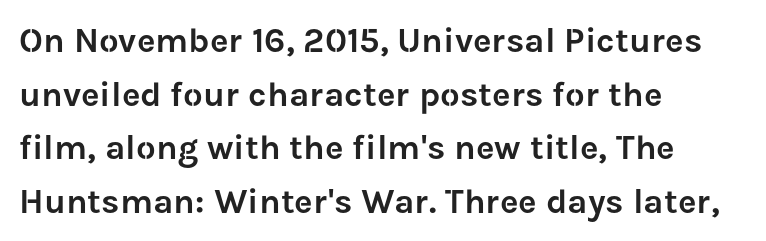
{"serif": "no", "italic": "no", "width": "normal", "stroke_contrast": "low", "x_height": "medium", "monospaced": "no", "underline": "no", "align": "left", "line_spacing": "normal", "line_spacing_ratio": 1.53, "letter_spacing": "normal", "letter_spacing_em": 0.0, "glyph_px": 35}
